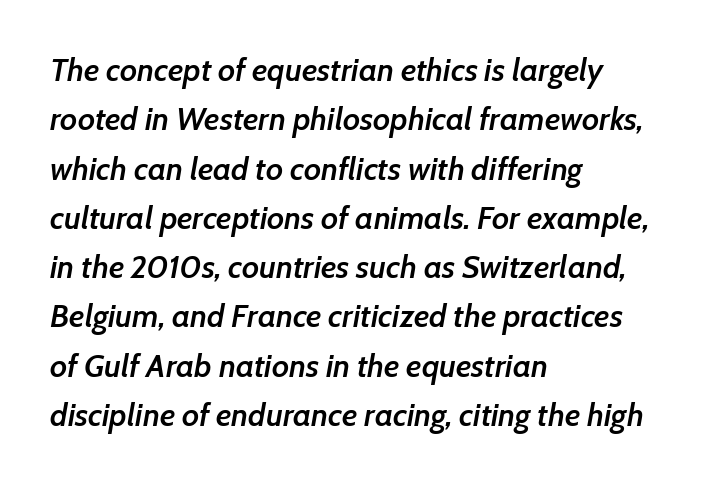
Q: Is the text bold? A: Semi-bold.
Q: Is the text italic (slanted)? A: Yes, it leans right by about 7 degrees.
Q: Is the text underlined? A: No.
Q: How is the paragraph aligned? A: Left-aligned.
Q: Is the spacing between letters normal or unusually wide? A: Normal.
Q: Is the spacing between lines tight, normal or loose? A: Normal.
Q: Width (condensed, normal, or wide)? A: Normal.
Q: Stroke contrast? A: Low.
Q: x-height? A: Medium.
Q: Monospaced? A: No.
